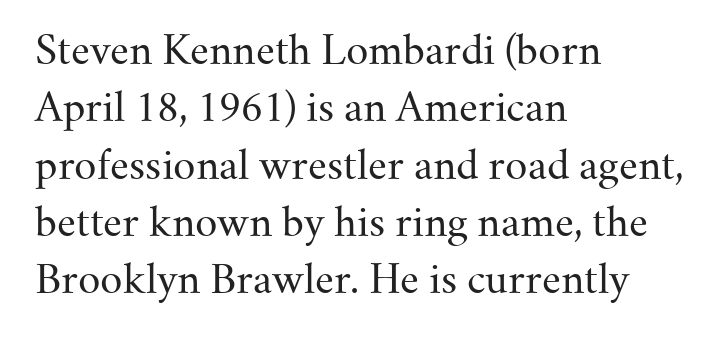
The image shows 39 px regular-weight serif type, upright; set left-aligned, normal line spacing (1.47x), normal letter spacing, not underlined; medium stroke contrast and a small x-height.
